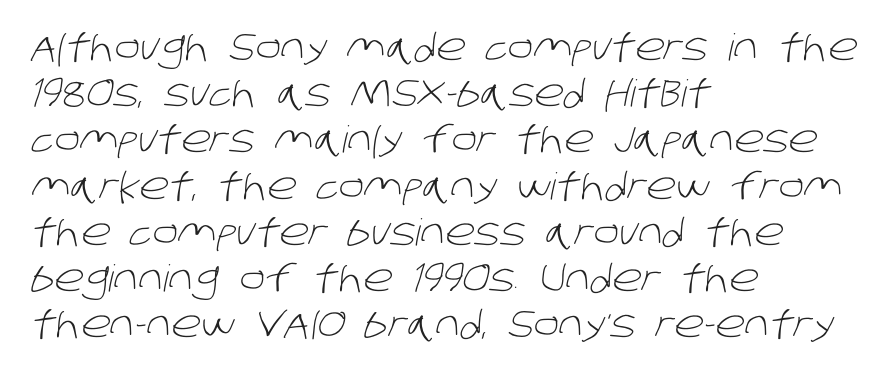
On a weight scale, this lands at 450 or below. Each letter keeps its own natural width here, so spacing adapts to shape. Every row of glyphs begins at an identical x-position on the left. Grotesque or geometric, the face here clearly has no serifs. Beneath every word, the page is bare.
